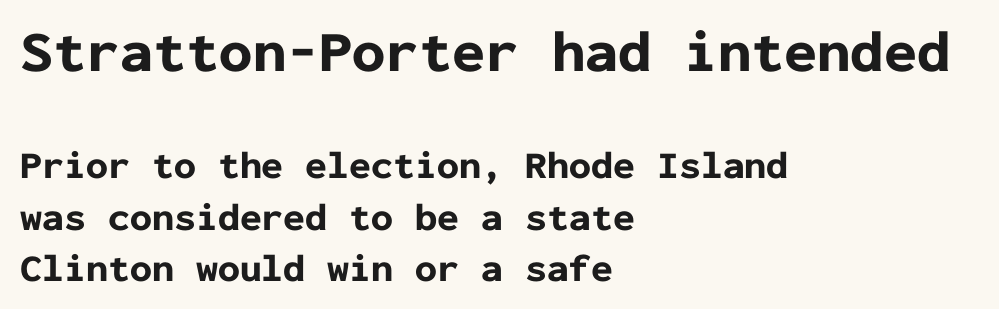
Q: Is the text bold? A: Yes.
Q: Is the text italic (slanted)? A: No, it is upright.
Q: Is the typeface a serif or a sans-serif typeface? A: Sans-serif.
Q: Is the text underlined? A: No.
Q: How is the paragraph aligned? A: Left-aligned.
Q: Is the spacing between letters normal or unusually wide? A: Normal.
Q: Is the spacing between lines tight, normal or loose? A: Normal.
Q: Which block of text is set in a larger size, the first (top) or the second (bottom)? A: The first (top) one.
Q: Width (condensed, normal, or wide)? A: Normal.
Q: Stroke contrast? A: Low.
Q: x-height? A: Medium.
Q: Monospaced? A: Yes.
